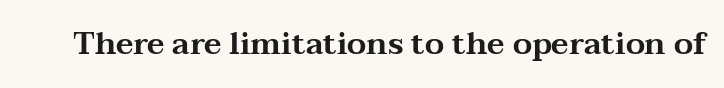
Q: Is the text italic (slanted)? A: No, it is upright.
Q: Is the typeface a serif or a sans-serif typeface? A: Serif.
Q: Is the text underlined? A: No.
Q: Is the spacing between letters normal or unusually wide? A: Normal.
Q: Width (condensed, normal, or wide)? A: Wide.
Q: Stroke contrast? A: Medium.
Q: x-height? A: Medium.
Q: Monospaced? A: No.
